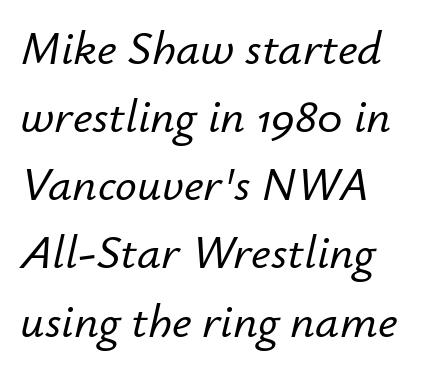
The image shows 48 px text type, italic (leaning right); set normal line spacing (1.42x), normal letter spacing, not underlined; low stroke contrast and a small x-height.
